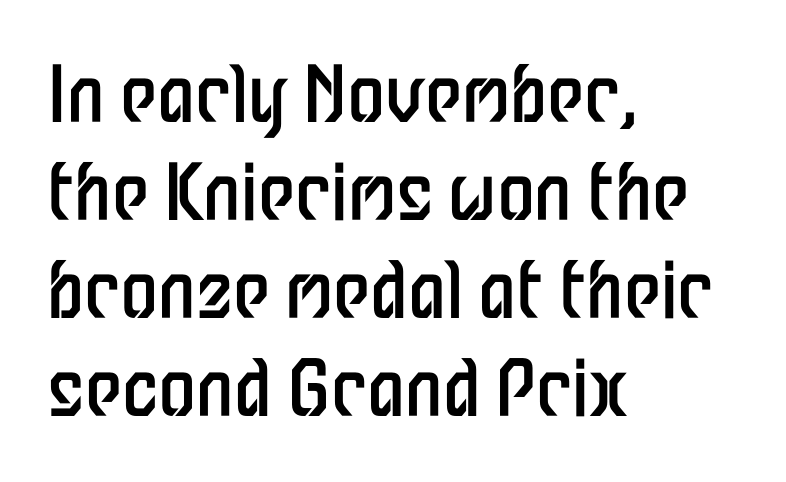
{"serif": "no", "italic": "no", "bold": "no", "weight": "regular", "width": "condensed", "stroke_contrast": "low", "x_height": "medium", "monospaced": "no", "underline": "no", "align": "left", "line_spacing": "normal", "line_spacing_ratio": 1.29, "letter_spacing": "normal", "letter_spacing_em": 0.0, "glyph_px": 76}
